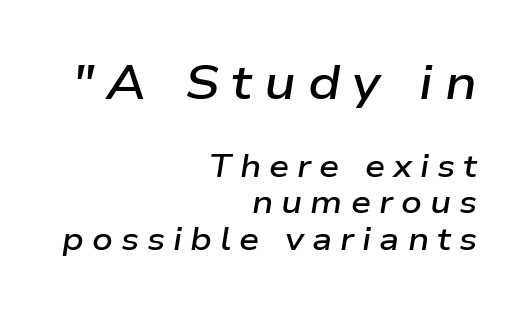
{"italic": "yes", "lean": "right", "slant_degrees": 9, "bold": "semi", "weight": "semibold", "width": "wide", "stroke_contrast": "low", "x_height": "medium", "monospaced": "no", "underline": "no", "align": "right", "line_spacing": "tight", "line_spacing_ratio": 1.15, "letter_spacing": "wide", "letter_spacing_em": 0.25, "larger_block": "first", "size_ratio": 1.5, "glyph_px": 48}
